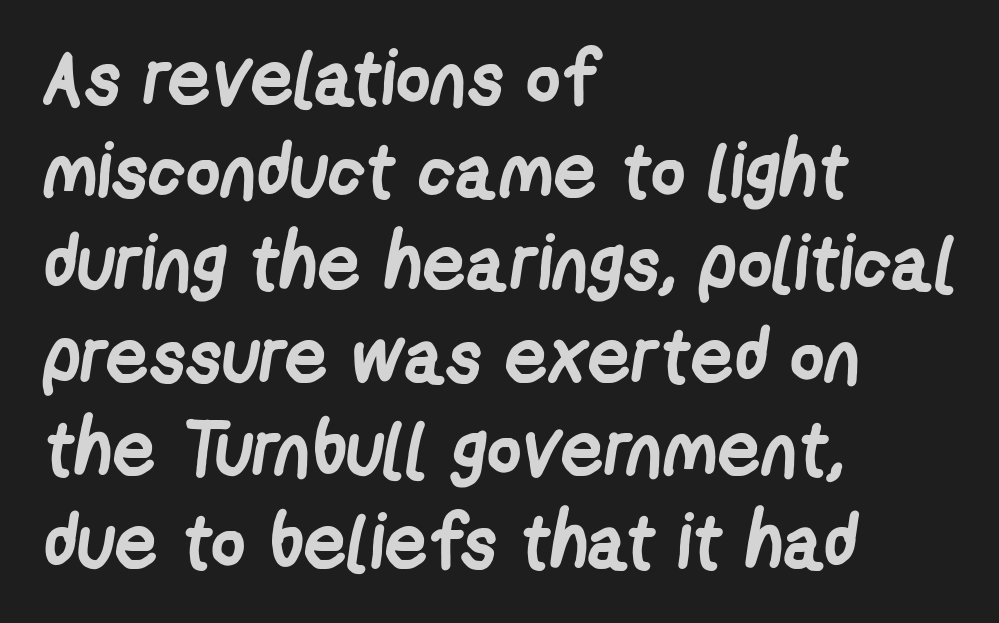
Q: Is the text bold? A: Yes.
Q: Is the typeface a serif or a sans-serif typeface? A: Sans-serif.
Q: Is the text underlined? A: No.
Q: How is the paragraph aligned? A: Left-aligned.
Q: Is the spacing between letters normal or unusually wide? A: Normal.
Q: Width (condensed, normal, or wide)? A: Condensed.
Q: Stroke contrast? A: Low.
Q: x-height? A: Medium.
Q: Monospaced? A: No.
